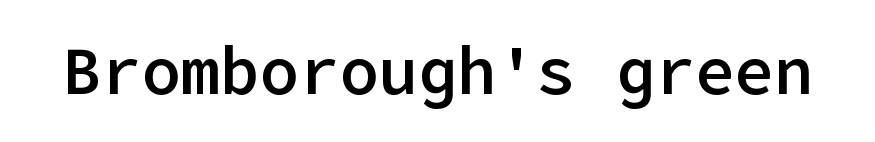
The image shows 66 px semibold sans-serif type, upright; set normal letter spacing, not underlined; low stroke contrast and a medium x-height.
